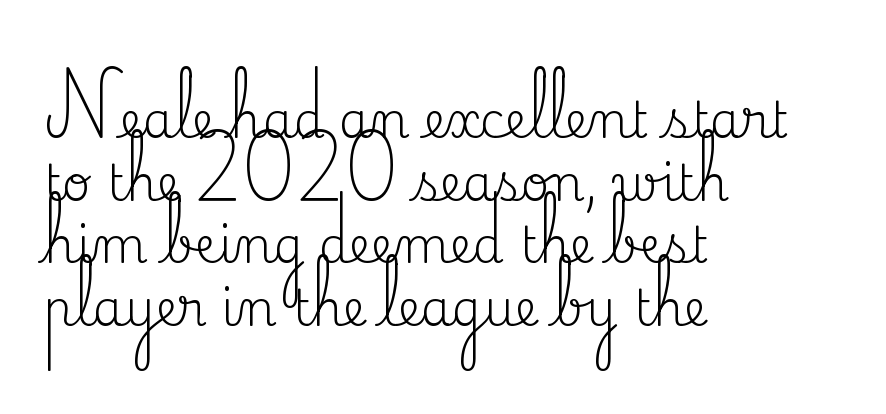
A typesetter would call this proportional, since set widths differ per character. These lines sit exactly where default settings would place them. You could call the tracking neutral — neither tight nor loose. Is there any slant? The stems are plumb. Does the type have serifs? Yes, each stem ends in a small foot.
